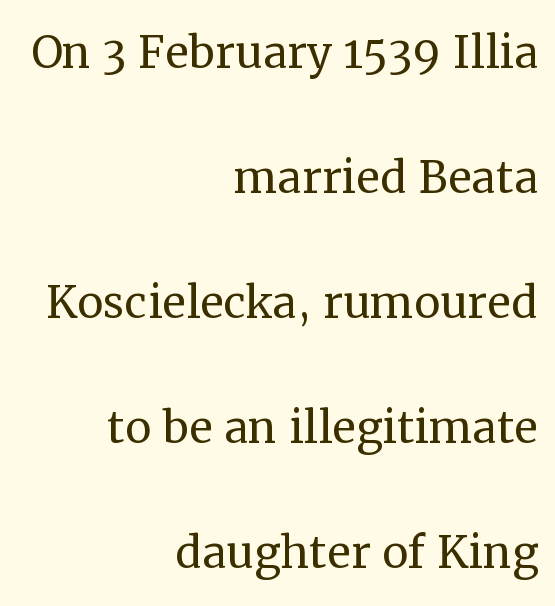
{"serif": "yes", "italic": "no", "bold": "no", "weight": "regular", "width": "normal", "stroke_contrast": "medium", "x_height": "medium", "monospaced": "no", "underline": "no", "align": "right", "line_spacing": "loose", "line_spacing_ratio": 2.12, "letter_spacing": "normal", "letter_spacing_em": 0.0, "glyph_px": 59}
